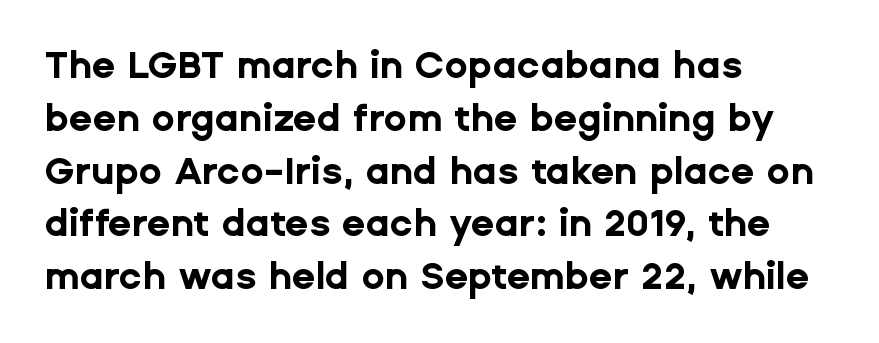
Q: Is the text bold? A: Yes.
Q: Is the text italic (slanted)? A: No, it is upright.
Q: Is the typeface a serif or a sans-serif typeface? A: Sans-serif.
Q: Is the text underlined? A: No.
Q: How is the paragraph aligned? A: Left-aligned.
Q: Is the spacing between letters normal or unusually wide? A: Normal.
Q: Is the spacing between lines tight, normal or loose? A: Normal.
Q: Width (condensed, normal, or wide)? A: Normal.
Q: Stroke contrast? A: Low.
Q: x-height? A: Medium.
Q: Monospaced? A: No.
